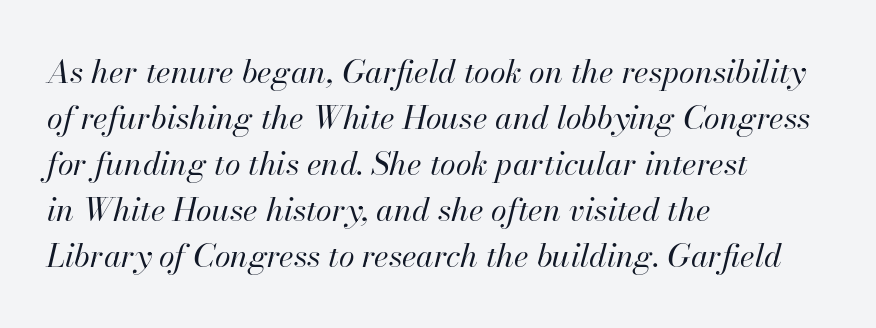
Q: Is the text bold? A: No.
Q: Is the text italic (slanted)? A: Yes, it leans right by about 13 degrees.
Q: Is the text underlined? A: No.
Q: How is the paragraph aligned? A: Left-aligned.
Q: Is the spacing between letters normal or unusually wide? A: Normal.
Q: Is the spacing between lines tight, normal or loose? A: Normal.
Q: Width (condensed, normal, or wide)? A: Normal.
Q: Stroke contrast? A: High.
Q: x-height? A: Small.
Q: Monospaced? A: No.
